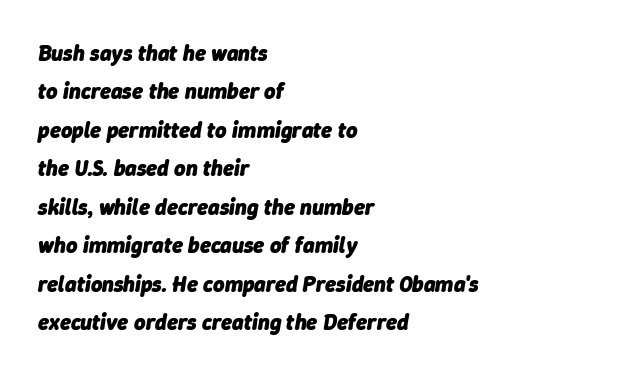
Q: Is the text bold? A: Yes.
Q: Is the text italic (slanted)? A: Yes, it leans right by about 9 degrees.
Q: Is the text underlined? A: No.
Q: How is the paragraph aligned? A: Left-aligned.
Q: Is the spacing between letters normal or unusually wide? A: Normal.
